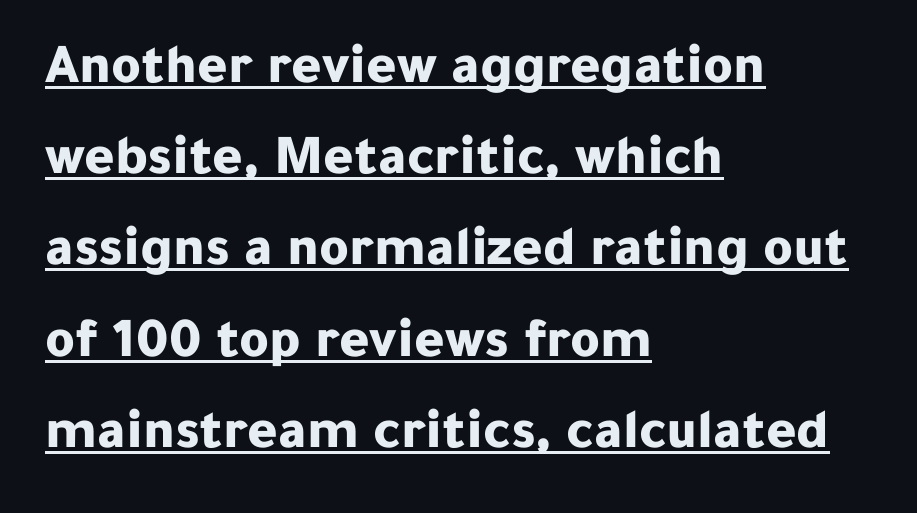
{"serif": "no", "italic": "no", "bold": "yes", "weight": "bold", "width": "normal", "stroke_contrast": "low", "x_height": "medium", "monospaced": "no", "underline": "yes", "align": "left", "line_spacing": "normal", "line_spacing_ratio": 1.6, "letter_spacing": "normal", "letter_spacing_em": 0.0, "glyph_px": 57}
